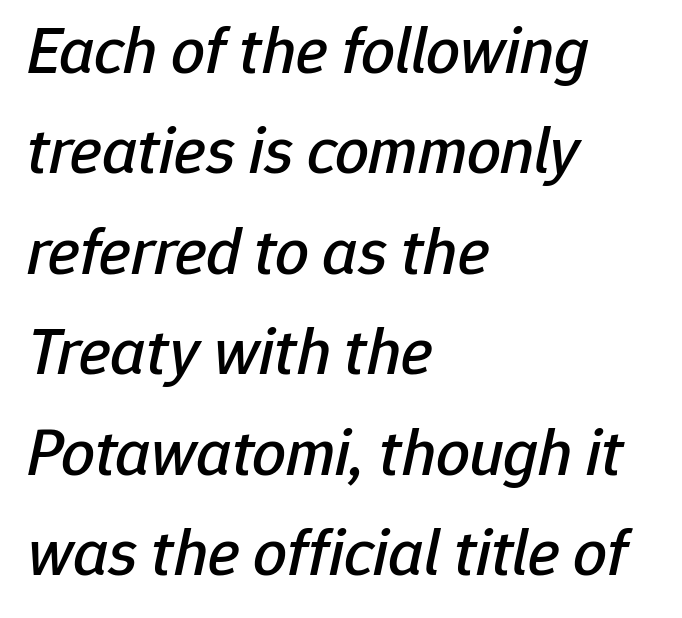
Q: Is the text italic (slanted)? A: Yes, it leans right by about 12 degrees.
Q: Is the text underlined? A: No.
Q: How is the paragraph aligned? A: Left-aligned.
Q: Is the spacing between letters normal or unusually wide? A: Normal.
Q: Is the spacing between lines tight, normal or loose? A: Normal.
Q: Width (condensed, normal, or wide)? A: Normal.
Q: Stroke contrast? A: Low.
Q: x-height? A: Medium.
Q: Monospaced? A: No.
